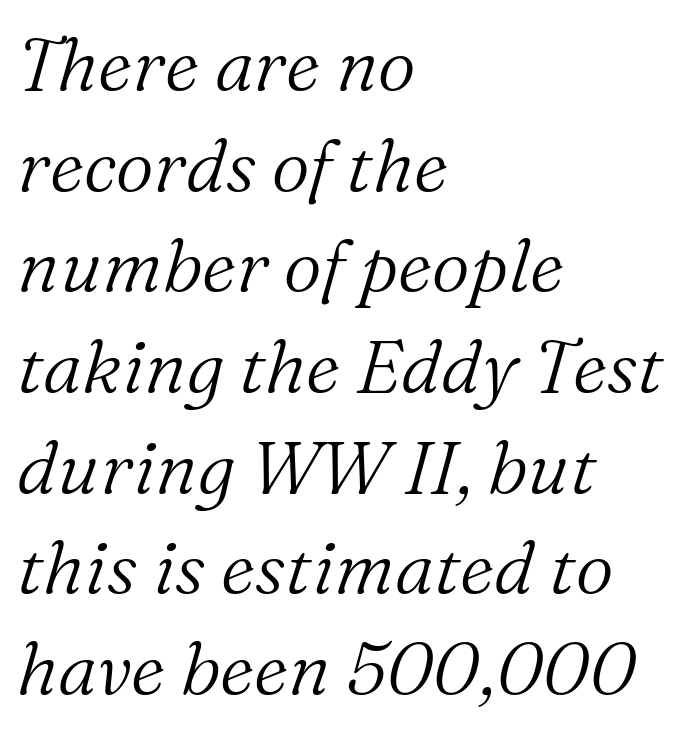
The image shows 74 px light serif type, italic (leaning right); set left-aligned, normal line spacing (1.36x), normal letter spacing, not underlined; medium stroke contrast and a medium x-height.
